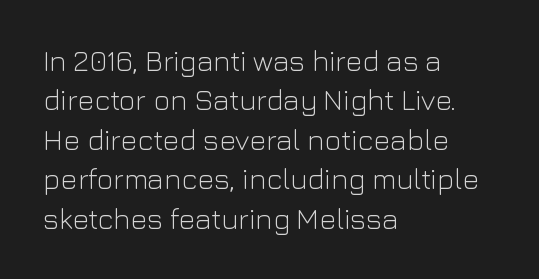
The string is rendered with underlining switched off. Summary of vertical rhythm: regular, with standard interline spacing. Typographically, this falls in the sans-serif category. Typeset ragged right — the left edge is the straight one.
